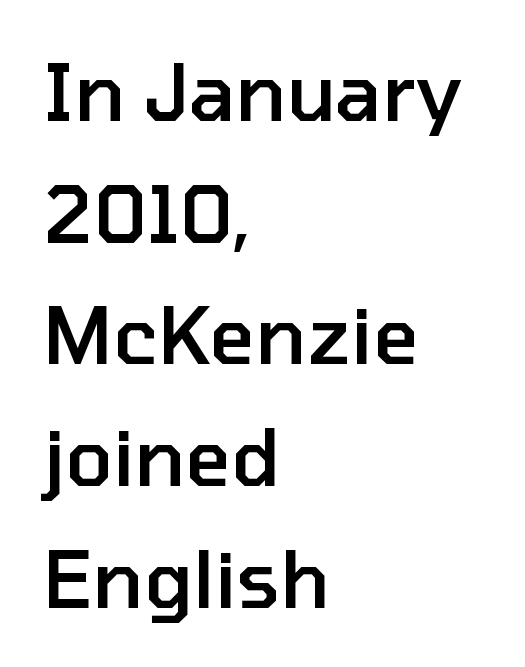
The font's upright variant was chosen for this text. Nope, no serifs anywhere on these letters. Regarding leading, the lines here are spaced in the standard way. Moderately thickened strokes mark this as semibold type. Left-aligned paragraph, ragged on the right. Words float on clear page, feet unadorned.
